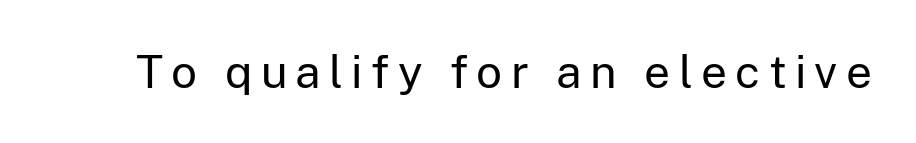
The image shows 46 px regular-weight sans-serif type, upright; set not underlined; low stroke contrast and a medium x-height.
